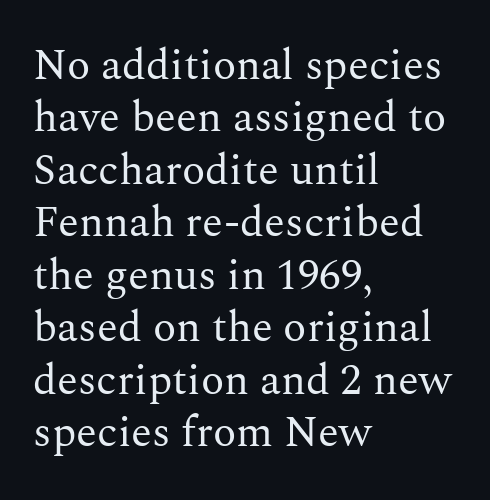
Note the varied advance widths — an 'i' is clearly narrower than an 'm'. Only glyphs here, with clear space below each row. Unlike a clean sans, this face finishes its strokes with serifs. The text block is weighted toward the left margin, trailing off unevenly rightward.
